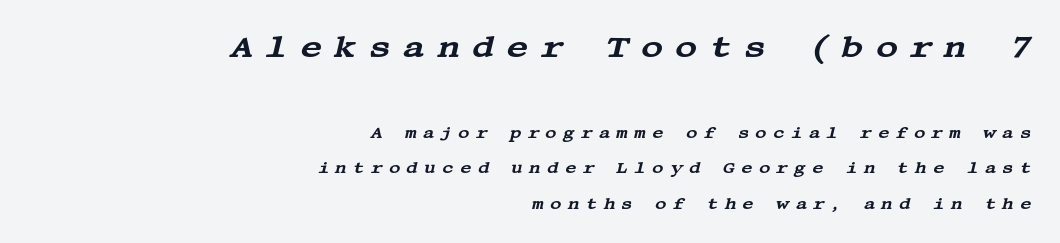
{"serif": "yes", "italic": "yes", "lean": "right", "slant_degrees": 13, "width": "wide", "stroke_contrast": "medium", "x_height": "large", "underline": "no", "align": "right", "line_spacing": "loose", "line_spacing_ratio": 2.22, "letter_spacing": "wide", "letter_spacing_em": 0.37, "larger_block": "first", "size_ratio": 1.94, "glyph_px": 31}
